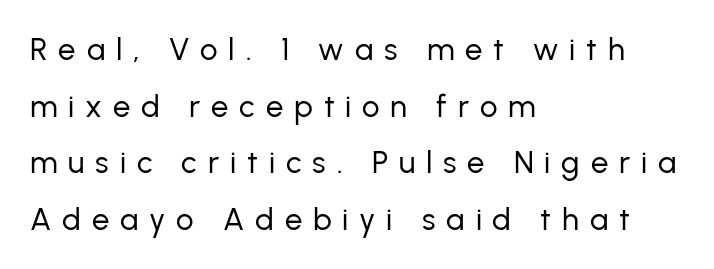
Letter spacing: wide. A typesetter would label this face a sans. You could not count columns in this text — the font is proportionally spaced. It's the straight-up-and-down kind of type.
